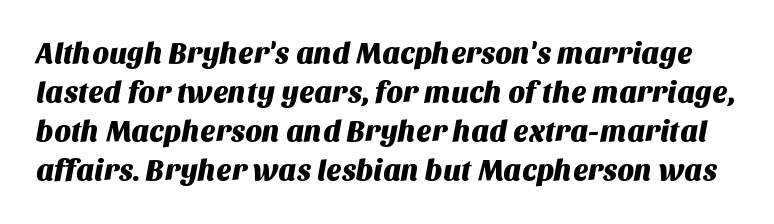
The letters advance in unequal steps, a hallmark of proportional type. The passage shown has conventional tracking throughout. The line-height multiplier appears to be the usual default. You can tell from the bare stems that sans-serif type was used. Rule under the text: the space is simply empty.
